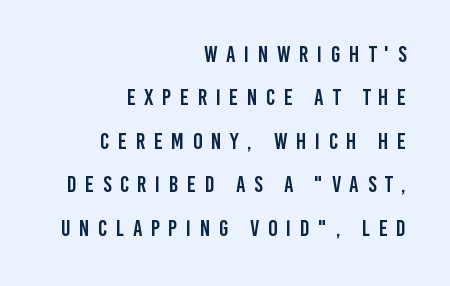
The paragraph shown leans on its right margin. Italic? Not at all — the glyphs are vertical. Glyph-to-glyph distance is far greater than everyday printed text. A clean baseline with only descenders dipping below it.
